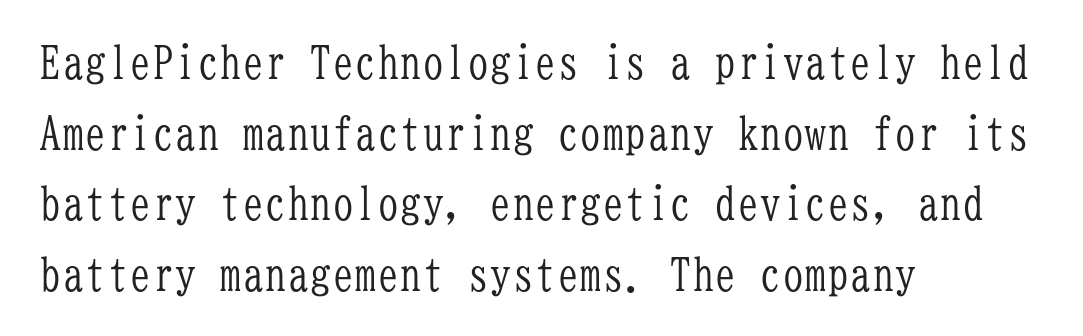
Q: Is the text bold? A: No.
Q: Is the text italic (slanted)? A: No, it is upright.
Q: Is the typeface a serif or a sans-serif typeface? A: Serif.
Q: Is the text underlined? A: No.
Q: How is the paragraph aligned? A: Left-aligned.
Q: Is the spacing between letters normal or unusually wide? A: Normal.
Q: Is the spacing between lines tight, normal or loose? A: Normal.
Q: Width (condensed, normal, or wide)? A: Condensed.
Q: Stroke contrast? A: Low.
Q: x-height? A: Medium.
Q: Monospaced? A: Yes.
